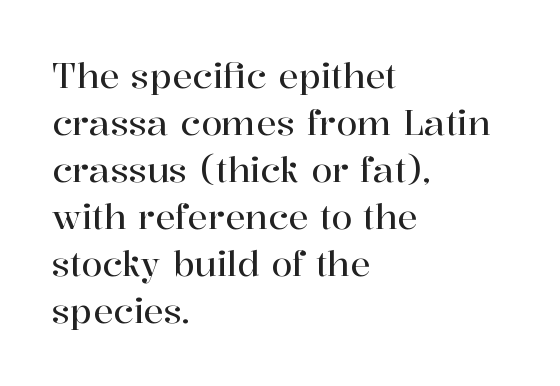
Does the type have serifs? Yes, each stem ends in a small foot. Words appear dense and cohesive because spacing is normal. Compared with typical paragraphs, the rows here are spaced about the same. Notice how the stems are strictly vertical — no italics here. Proportional: the letters do not fall into vertical columns. The passage shown is not underscored anywhere.
